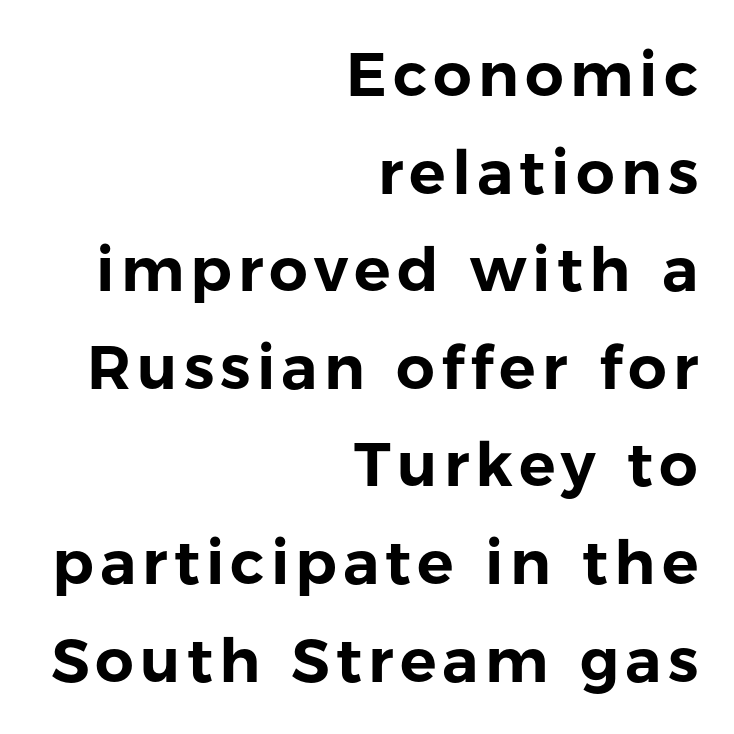
The image shows 61 px sans-serif type, upright; set right-aligned, normal line spacing (1.6x), not underlined; low stroke contrast and a medium x-height.
